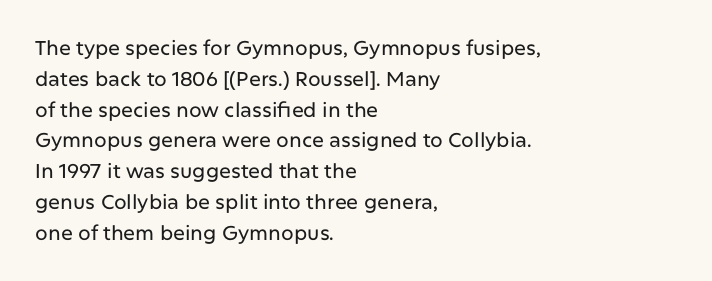
The image shows 20 px text type, upright; set left-aligned, normal line spacing (1.54x), normal letter spacing, not underlined.
